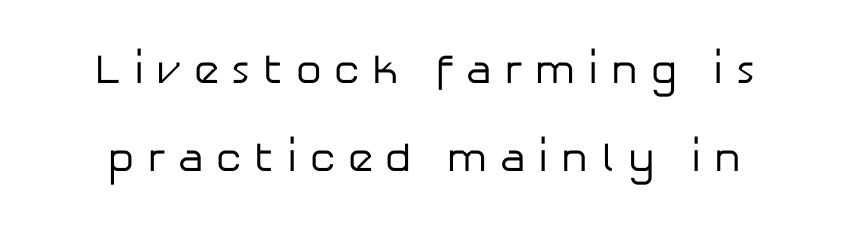
{"serif": "no", "italic": "no", "bold": "no", "weight": "regular", "width": "normal", "stroke_contrast": "low", "x_height": "medium", "monospaced": "no", "underline": "no", "line_spacing": "loose", "line_spacing_ratio": 2.14, "letter_spacing": "wide", "letter_spacing_em": 0.31, "glyph_px": 41}
